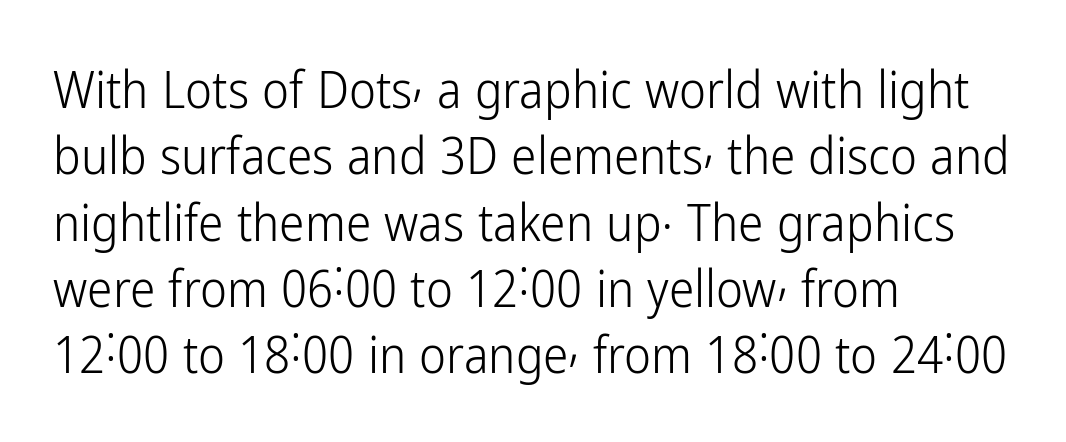
Nothing heavy about these letters — not bold at all. Honestly, the row spacing looks completely unremarkable. The rag falls on the right side of this text block. Is this a fixed-width face? No — the glyphs have proportional, varying widths. The specimen reads as upright at a glance. The passage shown is not underscored anywhere.
